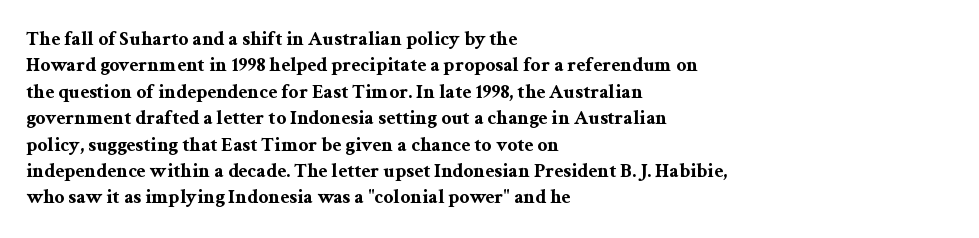
The image shows 20 px bold type, upright; set left-aligned, normal line spacing (1.32x), normal letter spacing, not underlined.
